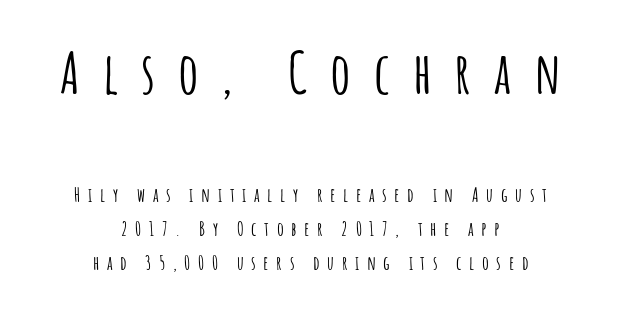
The letters advance in unequal steps, a hallmark of proportional type. Posture: straight, roman, zero tilt. Bigger letters appear in the top chunk; the bottom chunk is reduced. These lines are composed in type without serifs. A clean baseline with only descenders dipping below it.
